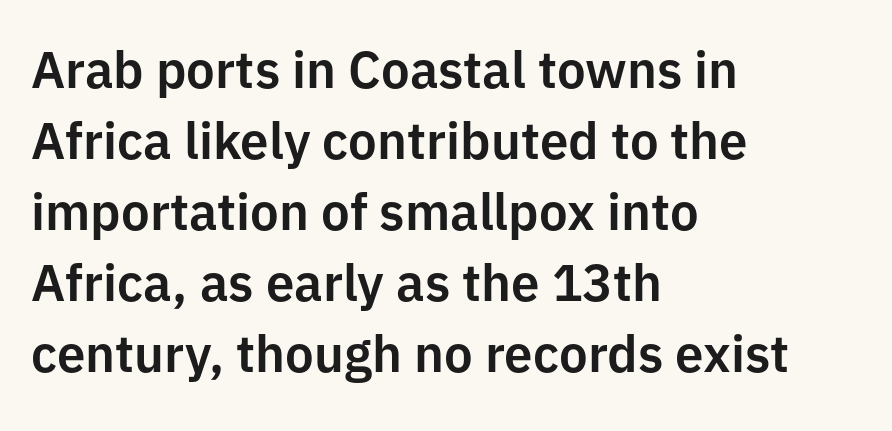
The image shows 51 px sans-serif type, upright; set left-aligned, normal line spacing (1.39x), normal letter spacing, not underlined; low stroke contrast and a medium x-height.
